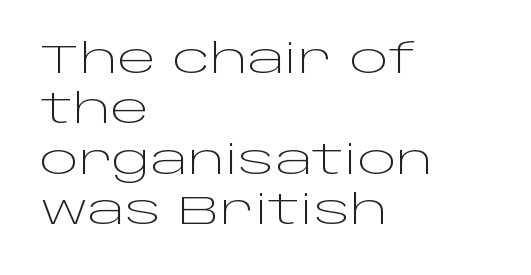
{"serif": "no", "italic": "no", "bold": "no", "weight": "light", "width": "wide", "stroke_contrast": "low", "x_height": "large", "monospaced": "no", "underline": "no", "align": "left", "line_spacing_ratio": 1.23, "letter_spacing": "normal", "letter_spacing_em": 0.0, "glyph_px": 41}
